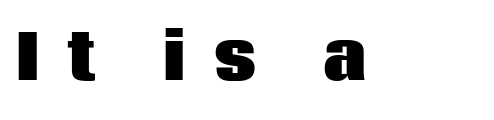
The image shows 61 px heavy sans-serif type, upright; set unusually wide letter spacing (+0.46 em), not underlined; low stroke contrast and a large x-height.
